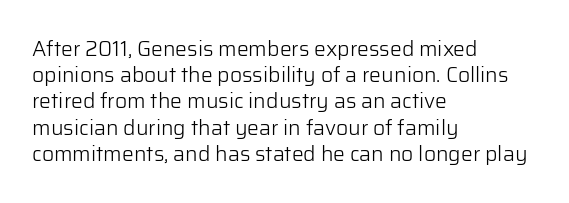
Q: Is the text bold? A: No.
Q: Is the text italic (slanted)? A: No, it is upright.
Q: Is the text underlined? A: No.
Q: How is the paragraph aligned? A: Left-aligned.
Q: Is the spacing between letters normal or unusually wide? A: Normal.
Q: Is the spacing between lines tight, normal or loose? A: Normal.
